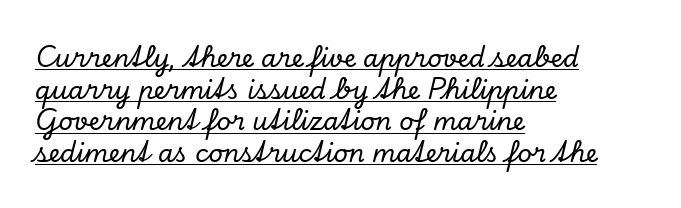
Q: Is the text italic (slanted)? A: Yes, it leans right by about 13 degrees.
Q: Is the text underlined? A: Yes.
Q: How is the paragraph aligned? A: Left-aligned.
Q: Is the spacing between letters normal or unusually wide? A: Normal.
Q: Is the spacing between lines tight, normal or loose? A: Normal.
